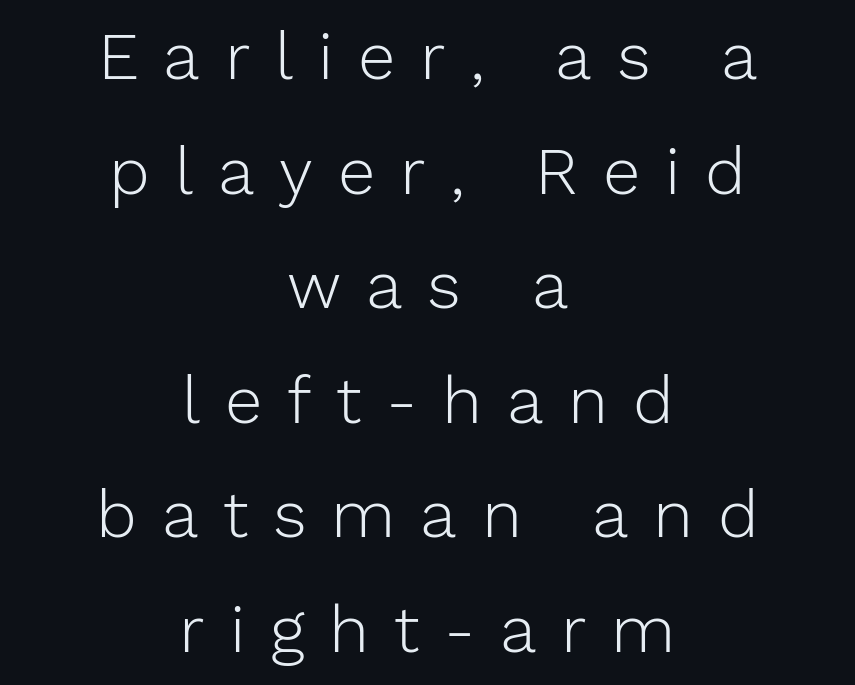
Q: Is the text bold? A: No.
Q: Is the text italic (slanted)? A: No, it is upright.
Q: Is the typeface a serif or a sans-serif typeface? A: Sans-serif.
Q: Is the text underlined? A: No.
Q: How is the paragraph aligned? A: Centered.
Q: Is the spacing between letters normal or unusually wide? A: Unusually wide.
Q: Width (condensed, normal, or wide)? A: Normal.
Q: Stroke contrast? A: Low.
Q: x-height? A: Medium.
Q: Monospaced? A: No.
